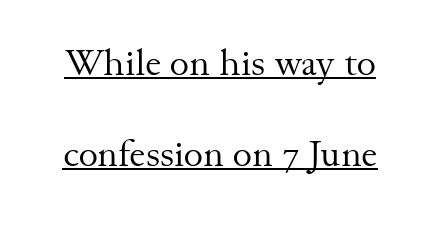
Q: Is the text bold? A: No.
Q: Is the text italic (slanted)? A: No, it is upright.
Q: Is the typeface a serif or a sans-serif typeface? A: Serif.
Q: Is the text underlined? A: Yes.
Q: Is the spacing between letters normal or unusually wide? A: Normal.
Q: Is the spacing between lines tight, normal or loose? A: Loose.
Q: Width (condensed, normal, or wide)? A: Normal.
Q: Stroke contrast? A: Medium.
Q: x-height? A: Small.
Q: Monospaced? A: No.
